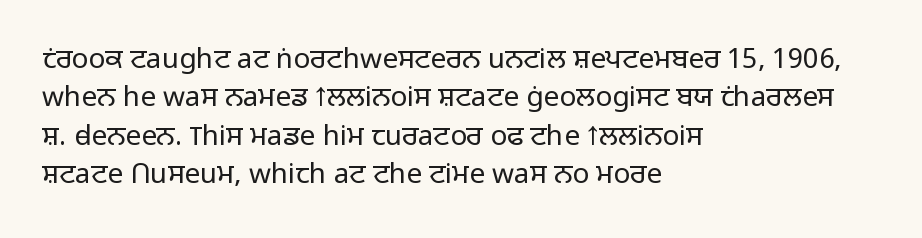
Casual observation: everything's shoved over to the left. Stroke mass is kept to a normal reading level or below. The letterforms sit shoulder to shoulder at normal distance. How would I describe the line gaps? Plain and ordinary. A roman cut, with each character standing at attention. Do the characters align in a grid? No, the font is proportional.
